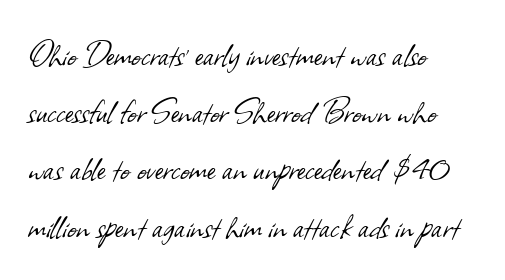
Q: Is the text bold? A: No.
Q: Is the typeface a serif or a sans-serif typeface? A: Sans-serif.
Q: Is the text underlined? A: No.
Q: How is the paragraph aligned? A: Left-aligned.
Q: Is the spacing between letters normal or unusually wide? A: Normal.
Q: Is the spacing between lines tight, normal or loose? A: Normal.
Q: Width (condensed, normal, or wide)? A: Normal.
Q: Stroke contrast? A: Low.
Q: x-height? A: Small.
Q: Monospaced? A: No.
